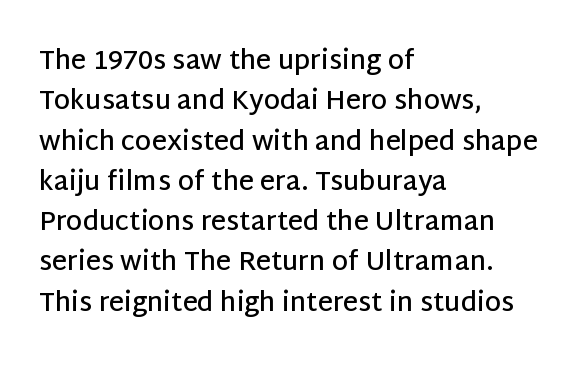
Q: Is the text bold? A: Semi-bold.
Q: Is the text italic (slanted)? A: No, it is upright.
Q: Is the text underlined? A: No.
Q: How is the paragraph aligned? A: Left-aligned.
Q: Is the spacing between letters normal or unusually wide? A: Normal.
Q: Is the spacing between lines tight, normal or loose? A: Normal.
